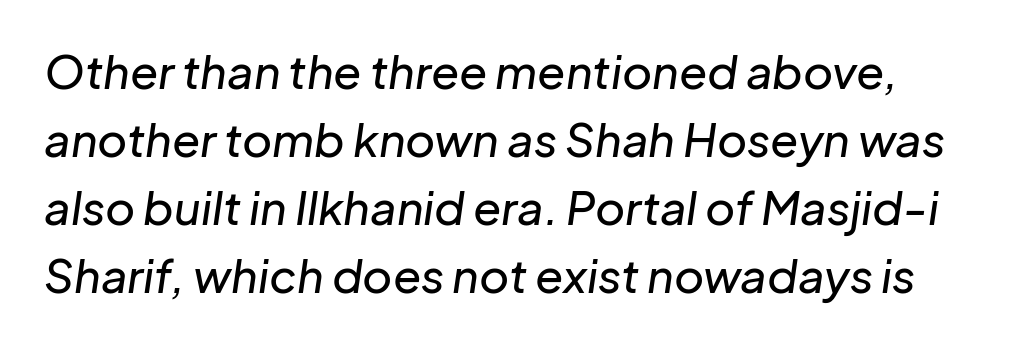
The image shows 46 px text type, italic (leaning right); set normal line spacing (1.48x), normal letter spacing, not underlined; low stroke contrast and a medium x-height.
